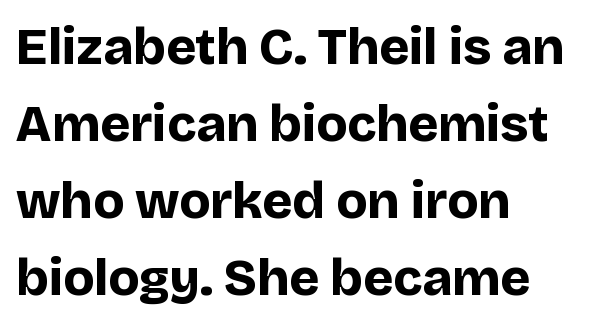
Q: Is the text bold? A: Yes.
Q: Is the text italic (slanted)? A: No, it is upright.
Q: Is the typeface a serif or a sans-serif typeface? A: Sans-serif.
Q: Is the text underlined? A: No.
Q: How is the paragraph aligned? A: Left-aligned.
Q: Is the spacing between letters normal or unusually wide? A: Normal.
Q: Is the spacing between lines tight, normal or loose? A: Normal.
Q: Width (condensed, normal, or wide)? A: Normal.
Q: Stroke contrast? A: Low.
Q: x-height? A: Large.
Q: Monospaced? A: No.
